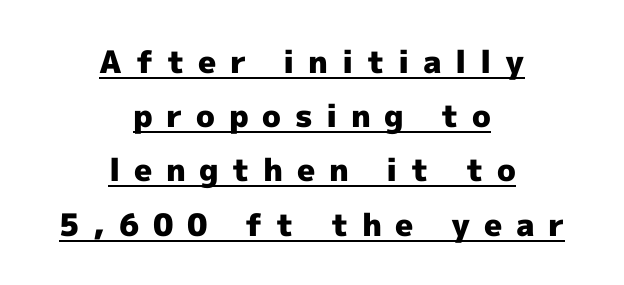
The lettering is marked with a stroke running underneath it. Varying glyph widths throughout — classic text-font behaviour. The axis of the letterforms is exactly vertical. Observe the wide spacing: letters keep a clear distance from each other. Where is the straight margin? There isn't one; the lines are centered.
